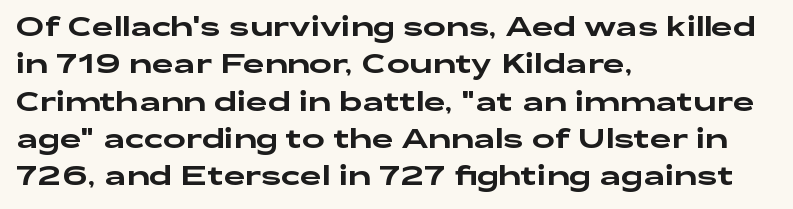
Normally led — the rows are evenly, conventionally spaced. Letter spacing: default. This is the regular roman posture of the typeface. Clear beneath every line of the passage. This rendering uses left alignment, leaving the right contour irregular.
